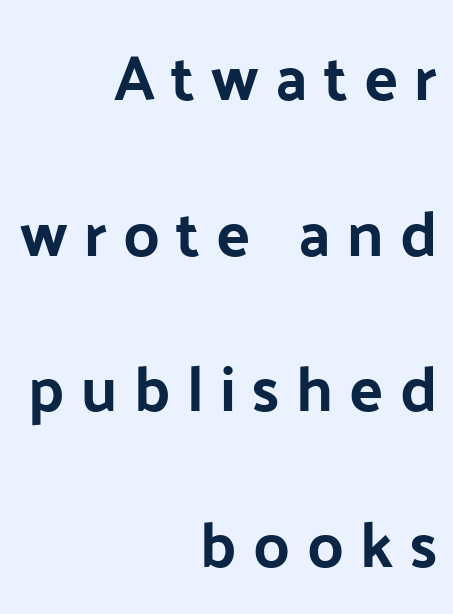
Reading down the column, the eye jumps a long way to each next line. Notice how the passage keeps a crisp vertical edge on the right only. Think of a printed novel: that variable character pitch is what you see here. Regarding serifs, this sample does without them. The zone under the glyphs is completely vacant.
